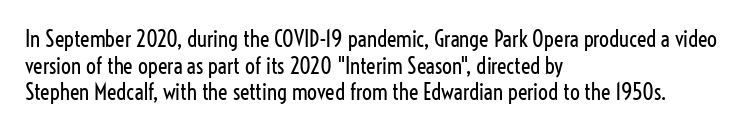
Q: Is the text bold? A: No.
Q: Is the text italic (slanted)? A: No, it is upright.
Q: Is the text underlined? A: No.
Q: How is the paragraph aligned? A: Left-aligned.
Q: Is the spacing between letters normal or unusually wide? A: Normal.
